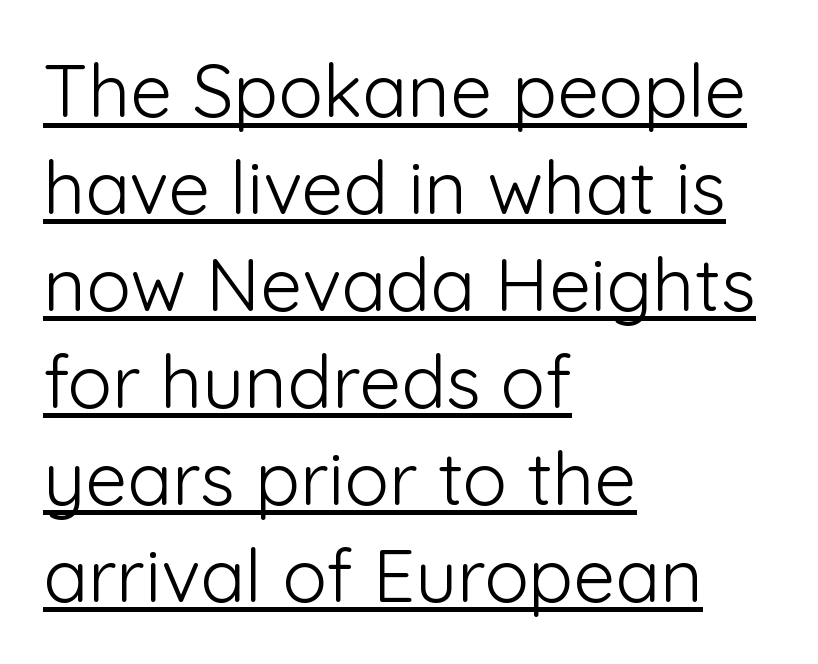
Q: Is the text bold? A: No.
Q: Is the text italic (slanted)? A: No, it is upright.
Q: Is the typeface a serif or a sans-serif typeface? A: Sans-serif.
Q: Is the text underlined? A: Yes.
Q: How is the paragraph aligned? A: Left-aligned.
Q: Is the spacing between letters normal or unusually wide? A: Normal.
Q: Is the spacing between lines tight, normal or loose? A: Normal.
Q: Width (condensed, normal, or wide)? A: Normal.
Q: Stroke contrast? A: Low.
Q: x-height? A: Medium.
Q: Monospaced? A: No.
